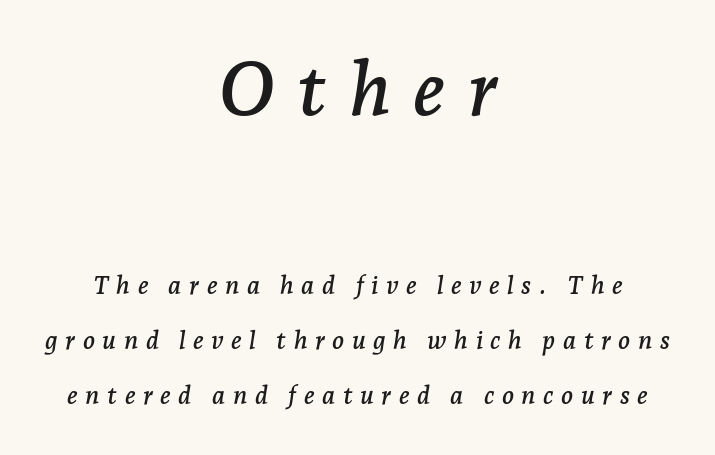
The image shows 75 px serif type, italic (leaning right); set centered, loose line spacing (2.21x), unusually wide letter spacing (+0.3 em), not underlined; the first (top) block is 3.0x larger; low stroke contrast and a medium x-height.
